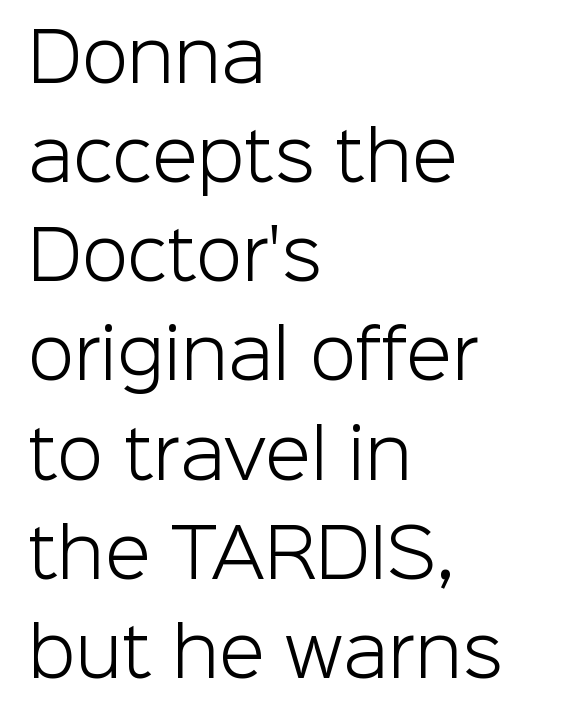
{"serif": "no", "italic": "no", "bold": "no", "weight": "light", "width": "normal", "stroke_contrast": "low", "x_height": "medium", "monospaced": "no", "underline": "no", "align": "left", "line_spacing": "normal", "line_spacing_ratio": 1.48, "letter_spacing": "normal", "letter_spacing_em": 0.0, "glyph_px": 67}
